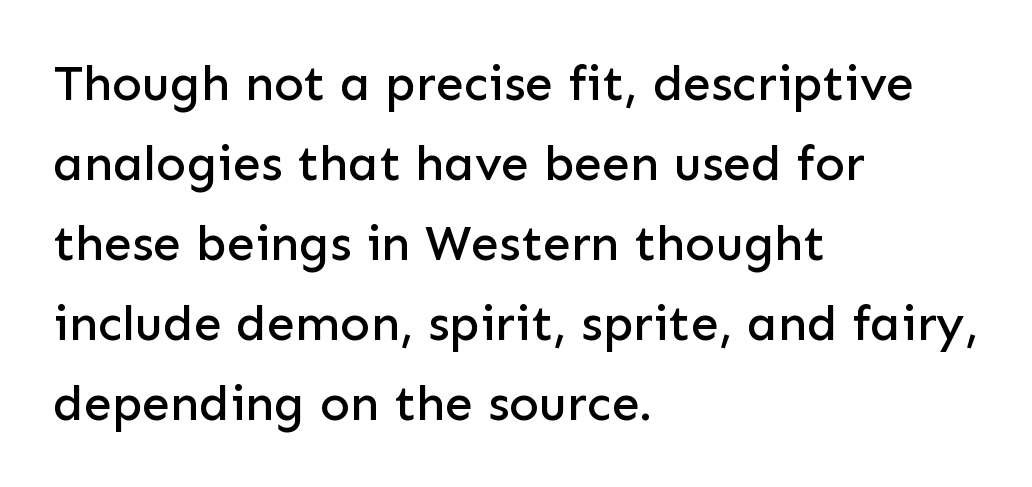
{"serif": "no", "italic": "no", "width": "normal", "stroke_contrast": "low", "x_height": "medium", "monospaced": "no", "underline": "no", "align": "left", "line_spacing": "normal", "line_spacing_ratio": 1.6, "letter_spacing": "normal", "letter_spacing_em": 0.0, "glyph_px": 50}
